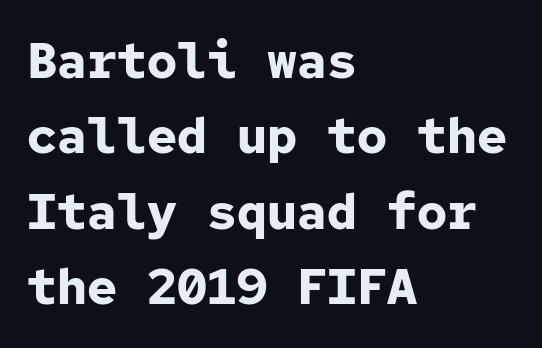
Q: Is the text bold? A: Yes.
Q: Is the text italic (slanted)? A: No, it is upright.
Q: Is the typeface a serif or a sans-serif typeface? A: Sans-serif.
Q: Is the text underlined? A: No.
Q: How is the paragraph aligned? A: Left-aligned.
Q: Is the spacing between letters normal or unusually wide? A: Normal.
Q: Is the spacing between lines tight, normal or loose? A: Normal.
Q: Width (condensed, normal, or wide)? A: Normal.
Q: Stroke contrast? A: Low.
Q: x-height? A: Medium.
Q: Monospaced? A: Yes.
